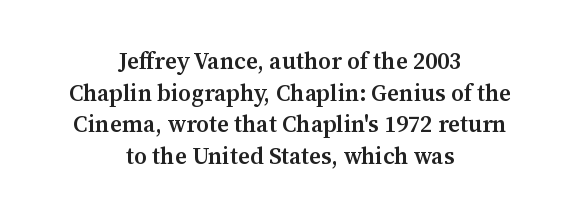
{"italic": "no", "bold": "semi", "underline": "no", "align": "center", "line_spacing": "normal", "line_spacing_ratio": 1.38, "letter_spacing": "normal", "letter_spacing_em": 0.0, "glyph_px": 23}
